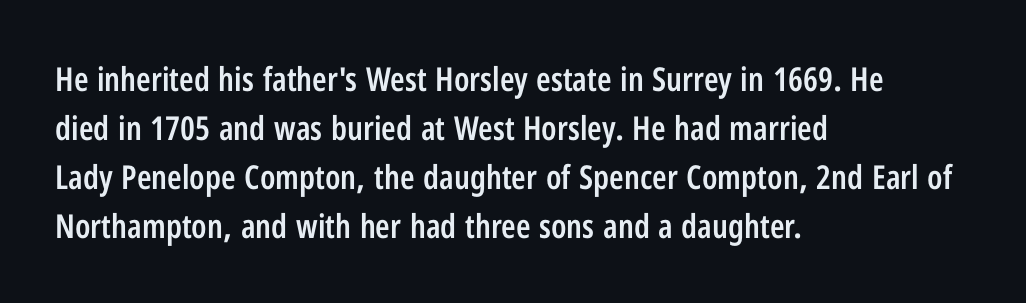
Stroke thickness is moderately raised; the sample reads as semibold. The vertical gap from one line to the next is medium. Character widths vary here, with narrow letters taking less room than wide ones. I'd call this a sans setting — the letters go barefoot.
